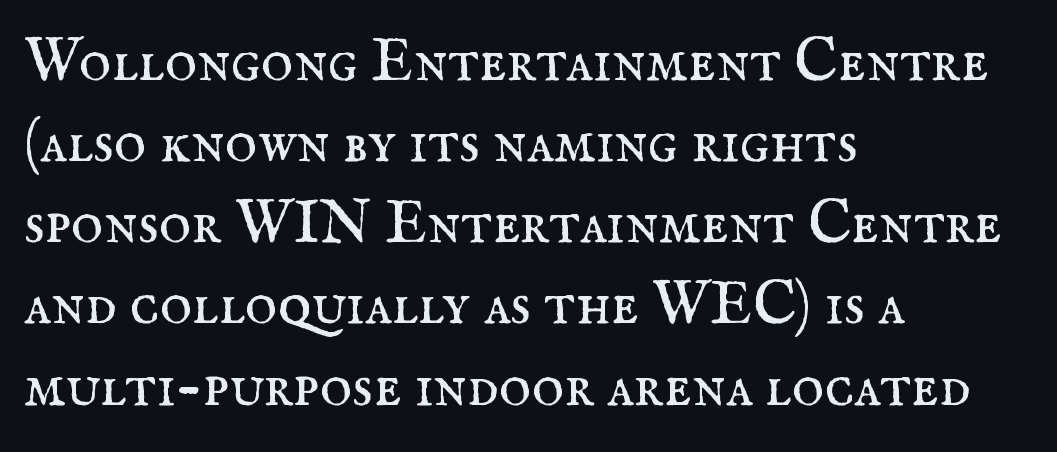
Q: Is the text bold? A: No.
Q: Is the text italic (slanted)? A: No, it is upright.
Q: Is the typeface a serif or a sans-serif typeface? A: Serif.
Q: Is the text underlined? A: No.
Q: How is the paragraph aligned? A: Left-aligned.
Q: Is the spacing between letters normal or unusually wide? A: Normal.
Q: Is the spacing between lines tight, normal or loose? A: Normal.
Q: Width (condensed, normal, or wide)? A: Normal.
Q: Stroke contrast? A: Medium.
Q: x-height? A: Small.
Q: Monospaced? A: No.
